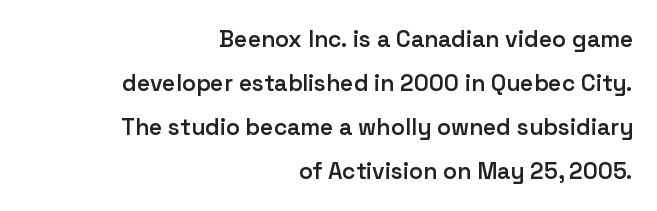
The image shows 23 px text type, upright; set right-aligned, loose line spacing (1.92x), normal letter spacing, not underlined.
